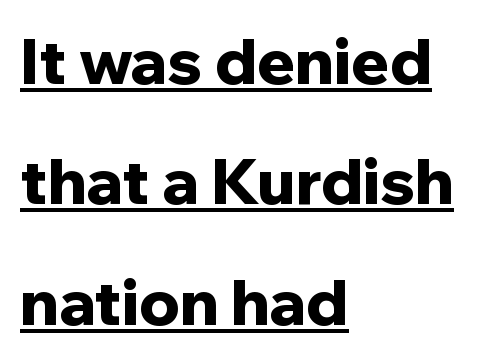
Q: Is the text bold? A: Yes.
Q: Is the text italic (slanted)? A: No, it is upright.
Q: Is the typeface a serif or a sans-serif typeface? A: Sans-serif.
Q: Is the text underlined? A: Yes.
Q: How is the paragraph aligned? A: Left-aligned.
Q: Is the spacing between letters normal or unusually wide? A: Normal.
Q: Is the spacing between lines tight, normal or loose? A: Loose.
Q: Width (condensed, normal, or wide)? A: Normal.
Q: Stroke contrast? A: Low.
Q: x-height? A: Medium.
Q: Monospaced? A: No.
